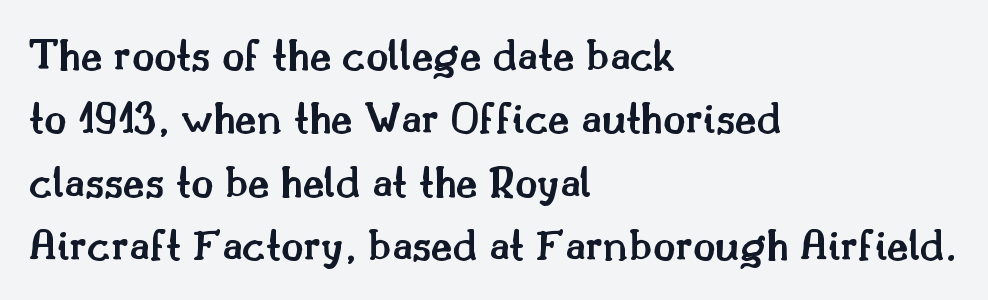
Q: Is the text bold? A: Semi-bold.
Q: Is the text italic (slanted)? A: No, it is upright.
Q: Is the typeface a serif or a sans-serif typeface? A: Serif.
Q: Is the text underlined? A: No.
Q: How is the paragraph aligned? A: Left-aligned.
Q: Is the spacing between letters normal or unusually wide? A: Normal.
Q: Is the spacing between lines tight, normal or loose? A: Normal.
Q: Width (condensed, normal, or wide)? A: Normal.
Q: Stroke contrast? A: Medium.
Q: x-height? A: Small.
Q: Monospaced? A: No.
